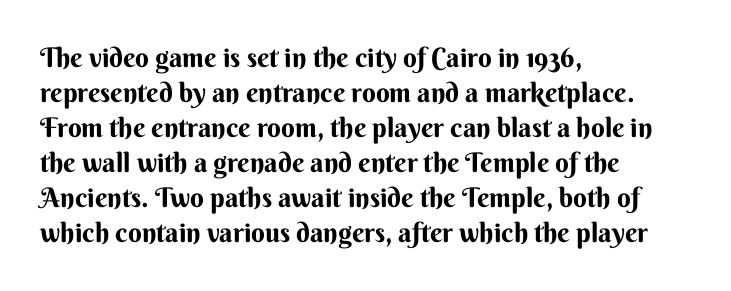
Q: Is the text italic (slanted)? A: No, it is upright.
Q: Is the text underlined? A: No.
Q: How is the paragraph aligned? A: Left-aligned.
Q: Is the spacing between letters normal or unusually wide? A: Normal.
Q: Is the spacing between lines tight, normal or loose? A: Normal.
